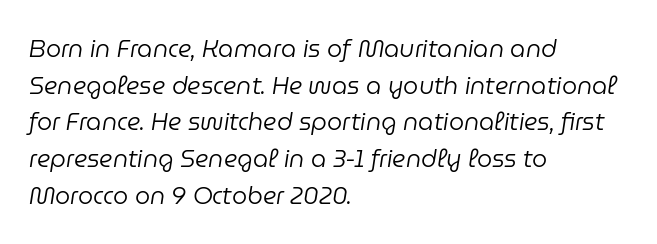
{"italic": "yes", "lean": "right", "slant_degrees": 9, "bold": "no", "underline": "no", "align": "left", "line_spacing": "normal", "line_spacing_ratio": 1.53, "letter_spacing": "normal", "letter_spacing_em": 0.0, "glyph_px": 24}
